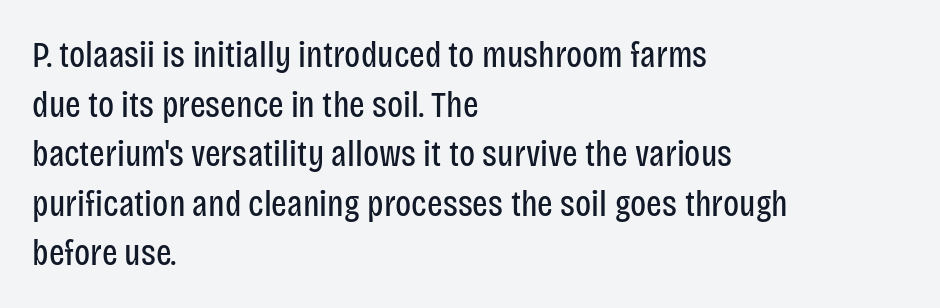
Is the block centered? No — it sits flush against the left margin. Stroke thickness stays within the range of a standard reading face or lighter. This sample uses a sans-serif face. The glyphs are unaccompanied by any horizontal stroke below them. Does the leading feel generous? No, just average.
